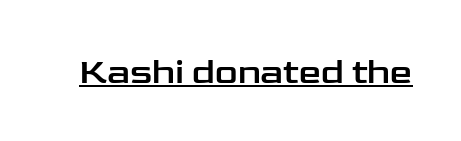
Think of a printed novel: that variable character pitch is what you see here. Letterform terminals end flat and unadorned throughout the passage. These lines were composed using upright roman letters. A baseline rule has been typeset under these characters.
